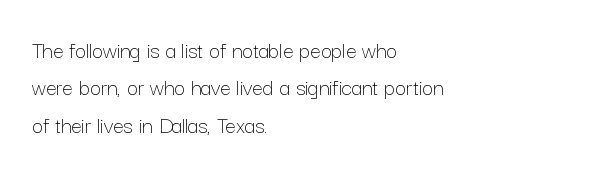
Q: Is the text bold? A: No.
Q: Is the text italic (slanted)? A: No, it is upright.
Q: Is the text underlined? A: No.
Q: How is the paragraph aligned? A: Left-aligned.
Q: Is the spacing between letters normal or unusually wide? A: Normal.
Q: Is the spacing between lines tight, normal or loose? A: Normal.
